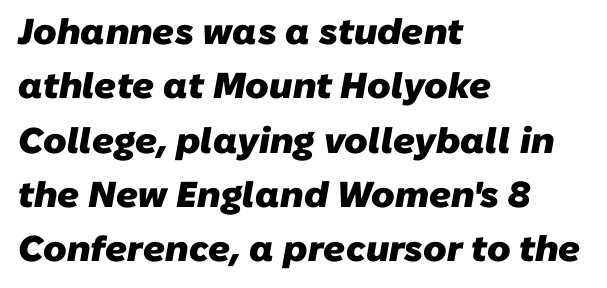
The image shows 36 px heavy sans-serif type; set left-aligned, normal line spacing (1.51x), normal letter spacing, not underlined; low stroke contrast and a medium x-height.
